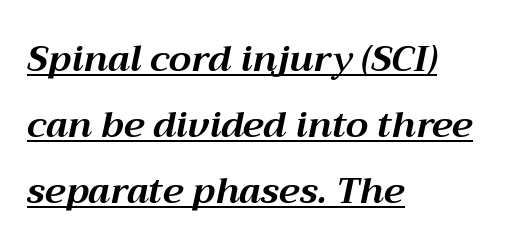
Q: Is the text bold? A: Yes.
Q: Is the text italic (slanted)? A: Yes, it leans right by about 12 degrees.
Q: Is the text underlined? A: Yes.
Q: How is the paragraph aligned? A: Left-aligned.
Q: Is the spacing between letters normal or unusually wide? A: Normal.
Q: Width (condensed, normal, or wide)? A: Normal.
Q: Stroke contrast? A: Medium.
Q: x-height? A: Medium.
Q: Monospaced? A: No.
